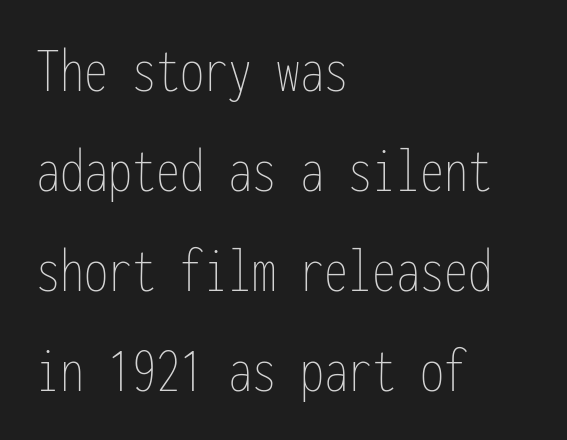
Q: Is the text bold? A: No.
Q: Is the text italic (slanted)? A: No, it is upright.
Q: Is the text underlined? A: No.
Q: How is the paragraph aligned? A: Left-aligned.
Q: Is the spacing between letters normal or unusually wide? A: Normal.
Q: Is the spacing between lines tight, normal or loose? A: Normal.
Q: Width (condensed, normal, or wide)? A: Condensed.
Q: Stroke contrast? A: Low.
Q: x-height? A: Medium.
Q: Monospaced? A: Yes.
